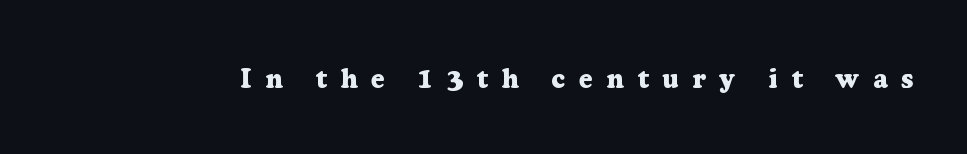
The image shows 27 px bold type, upright; set unusually wide letter spacing (+0.5 em), not underlined.
